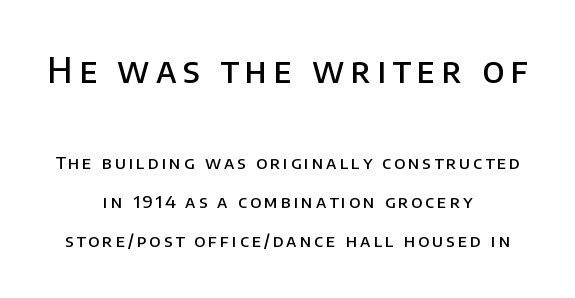
The image shows 34 px semibold sans-serif type, upright; set centered, loose line spacing (2.27x), not underlined; the first (top) block is 2.0x larger; low stroke contrast and a large x-height.
